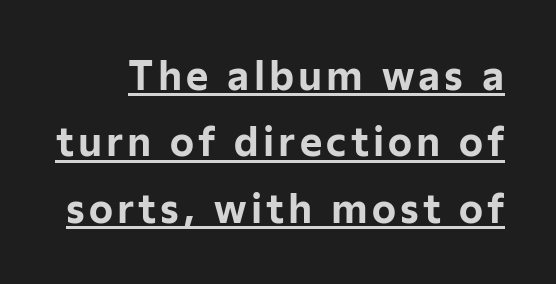
Each glyph is drawn with heavy, bold strokes. A sans-serif font was chosen for this passage. Is there any slant? The stems are plumb. Each line of the rendering has a horizontal stroke beneath the glyphs. The letters advance in unequal steps, a hallmark of proportional type.
